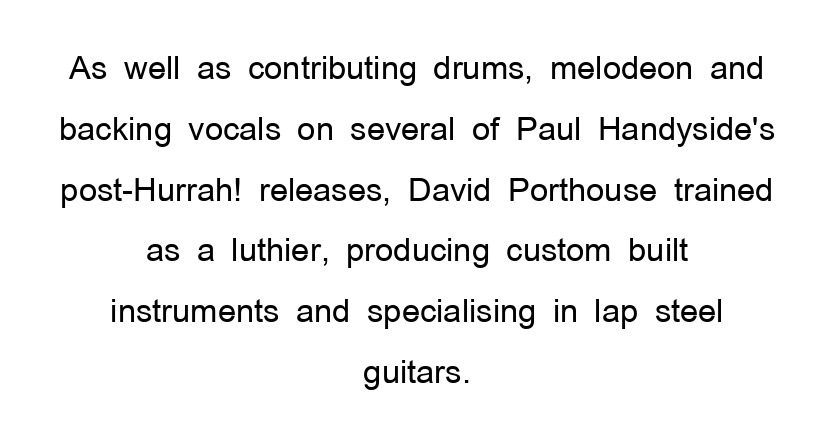
The image shows 32 px regular-weight sans-serif type, upright; set centered, loose line spacing (1.9x), normal letter spacing, not underlined; low stroke contrast and a medium x-height.
